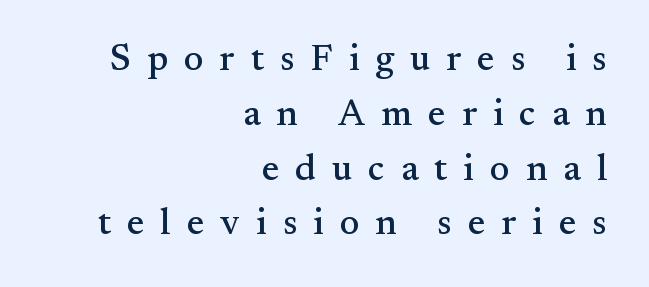
{"serif": "yes", "italic": "no", "width": "normal", "stroke_contrast": "medium", "x_height": "small", "monospaced": "no", "underline": "no", "align": "right", "line_spacing": "normal", "line_spacing_ratio": 1.48, "letter_spacing": "wide", "letter_spacing_em": 0.43, "glyph_px": 37}
